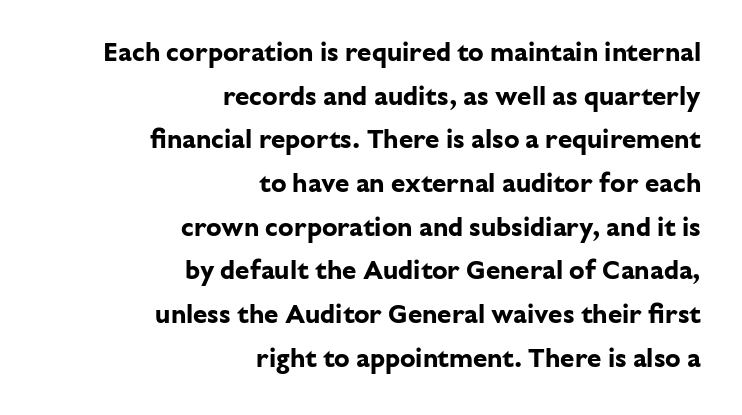
Line ends are locked; line starts wander. In terms of letterspacing, this is plain default setting. This block has exactly the height ordinary leading produces. Caption: bold face, heavy strokes.
